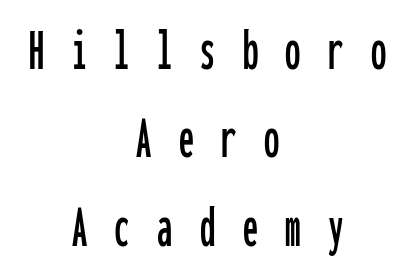
Q: Is the text italic (slanted)? A: No, it is upright.
Q: Is the typeface a serif or a sans-serif typeface? A: Sans-serif.
Q: Is the text underlined? A: No.
Q: How is the paragraph aligned? A: Centered.
Q: Is the spacing between letters normal or unusually wide? A: Unusually wide.
Q: Is the spacing between lines tight, normal or loose? A: Normal.
Q: Width (condensed, normal, or wide)? A: Condensed.
Q: Stroke contrast? A: Low.
Q: x-height? A: Medium.
Q: Monospaced? A: Yes.
